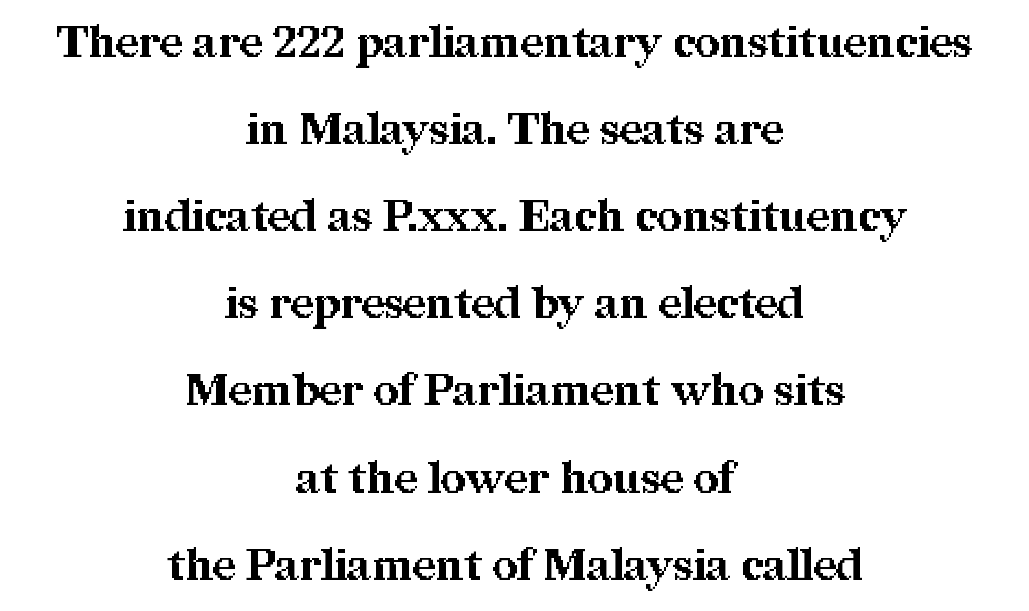
{"serif": "yes", "italic": "no", "bold": "yes", "weight": "bold", "width": "normal", "stroke_contrast": "medium", "x_height": "medium", "monospaced": "no", "underline": "no", "align": "center", "line_spacing": "loose", "line_spacing_ratio": 1.98, "letter_spacing": "normal", "letter_spacing_em": 0.0, "glyph_px": 44}
